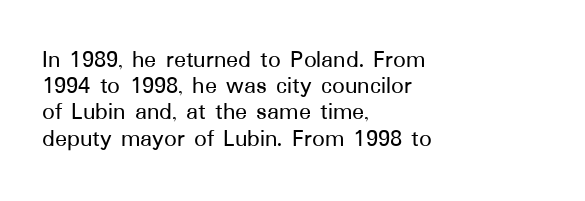
Q: Is the text italic (slanted)? A: No, it is upright.
Q: Is the text underlined? A: No.
Q: How is the paragraph aligned? A: Left-aligned.
Q: Is the spacing between letters normal or unusually wide? A: Normal.
Q: Is the spacing between lines tight, normal or loose? A: Tight.
